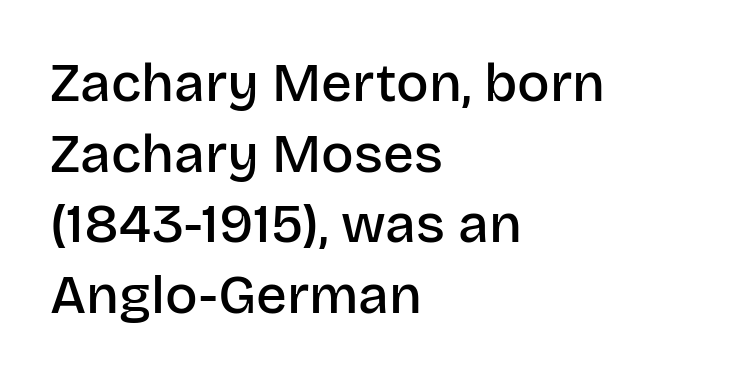
Q: Is the text bold? A: Semi-bold.
Q: Is the text italic (slanted)? A: No, it is upright.
Q: Is the typeface a serif or a sans-serif typeface? A: Sans-serif.
Q: Is the text underlined? A: No.
Q: How is the paragraph aligned? A: Left-aligned.
Q: Is the spacing between letters normal or unusually wide? A: Normal.
Q: Is the spacing between lines tight, normal or loose? A: Normal.
Q: Width (condensed, normal, or wide)? A: Normal.
Q: Stroke contrast? A: Low.
Q: x-height? A: Large.
Q: Monospaced? A: No.
